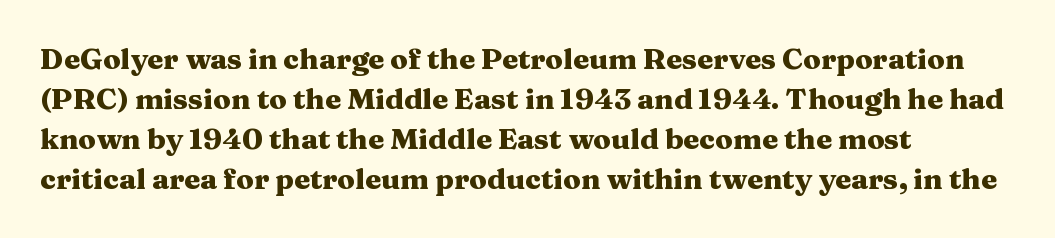
{"serif": "yes", "italic": "no", "bold": "yes", "weight": "heavy", "width": "wide", "stroke_contrast": "medium", "x_height": "medium", "monospaced": "no", "underline": "no", "align": "left", "line_spacing": "normal", "line_spacing_ratio": 1.38, "letter_spacing": "normal", "letter_spacing_em": 0.0, "glyph_px": 29}
